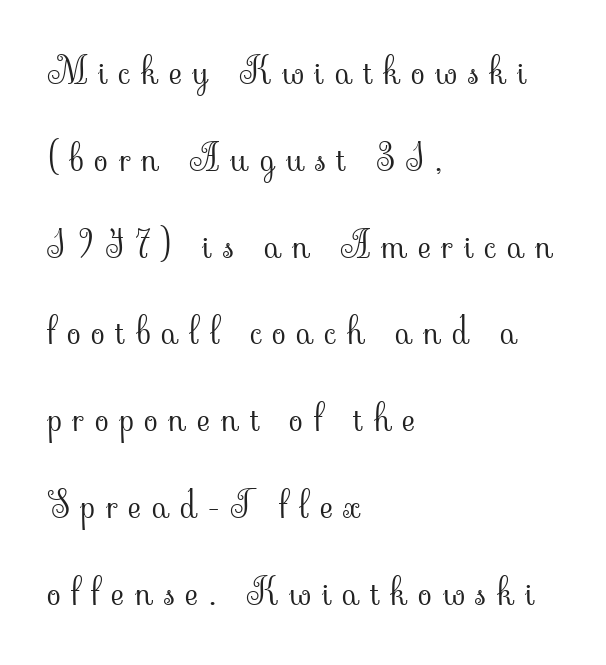
The image shows 36 px light serif type, upright; set left-aligned, loose line spacing (2.41x), unusually wide letter spacing (+0.3 em), not underlined; low stroke contrast and a small x-height.
